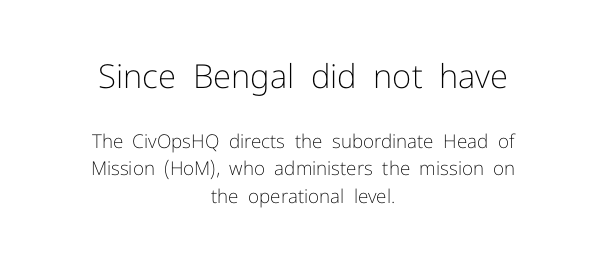
Words float on clear page, feet unadorned. On a weight scale, this lands at 450 or below. This sample is center-justified, so both line endings float freely. This layout puts the oversized block above and the modest block below.
